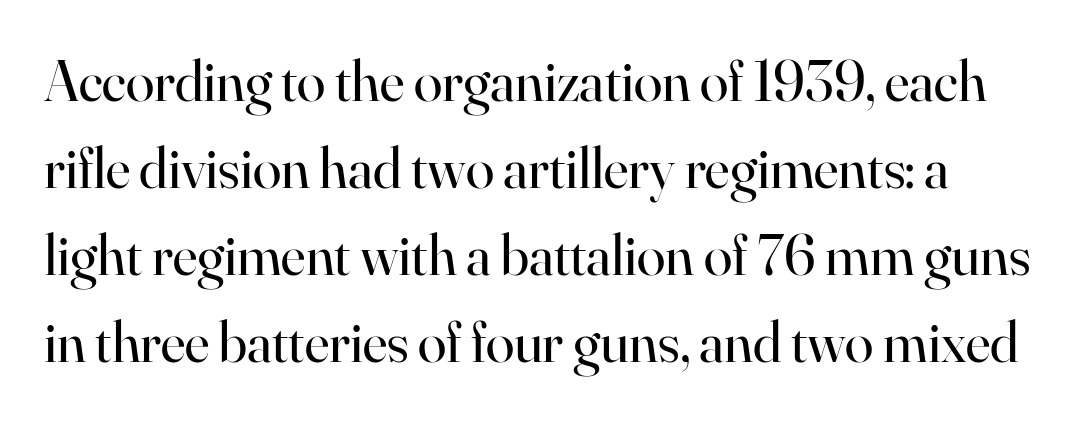
Q: Is the text bold? A: No.
Q: Is the text italic (slanted)? A: No, it is upright.
Q: Is the typeface a serif or a sans-serif typeface? A: Serif.
Q: Is the text underlined? A: No.
Q: Is the spacing between letters normal or unusually wide? A: Normal.
Q: Is the spacing between lines tight, normal or loose? A: Normal.
Q: Width (condensed, normal, or wide)? A: Normal.
Q: Stroke contrast? A: High.
Q: x-height? A: Small.
Q: Monospaced? A: No.
